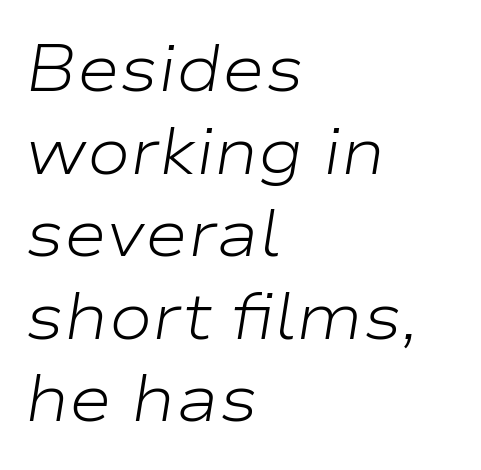
Think standard paragraph weight, or any step lighter than that. Notice how the stems are inclined rather than vertical — that's the hallmark of italics. The paragraph shown leans on its left margin. Each row of text sits above clean, open space. The space between consecutive lines is moderate.
